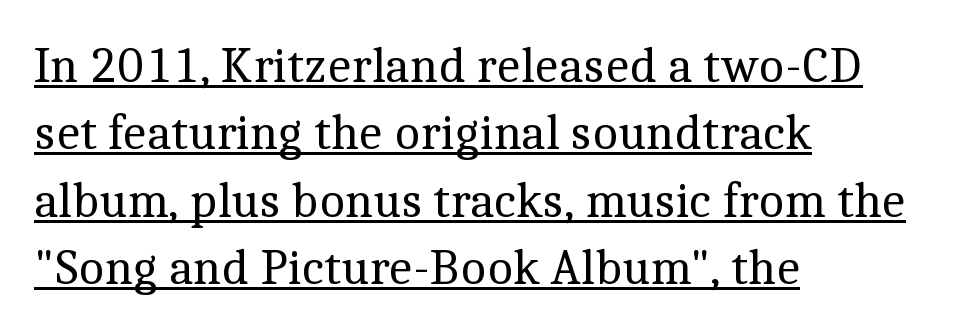
Stems here are at most as thick as an everyday book face. The face used here is seriffed, in the tradition of book romans. Short note: letters normally spaced. The setting favours the left margin, as ordinary paragraphs usually do.
